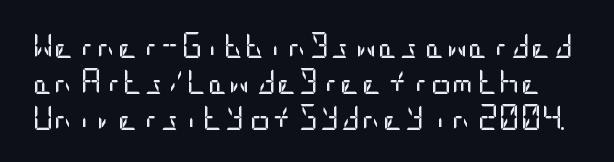
Q: Is the text bold? A: No.
Q: Is the text italic (slanted)? A: No, it is upright.
Q: Is the text underlined? A: No.
Q: Is the spacing between letters normal or unusually wide? A: Normal.
Q: Is the spacing between lines tight, normal or loose? A: Normal.
